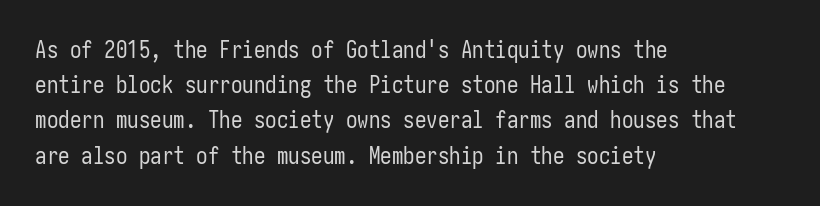
Q: Is the text bold? A: No.
Q: Is the text italic (slanted)? A: No, it is upright.
Q: Is the text underlined? A: No.
Q: How is the paragraph aligned? A: Left-aligned.
Q: Is the spacing between letters normal or unusually wide? A: Normal.
Q: Is the spacing between lines tight, normal or loose? A: Normal.
